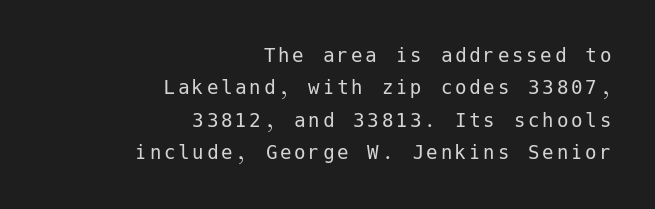
The image shows 23 px text type, upright; set right-aligned, normal line spacing (1.41x), not underlined.
